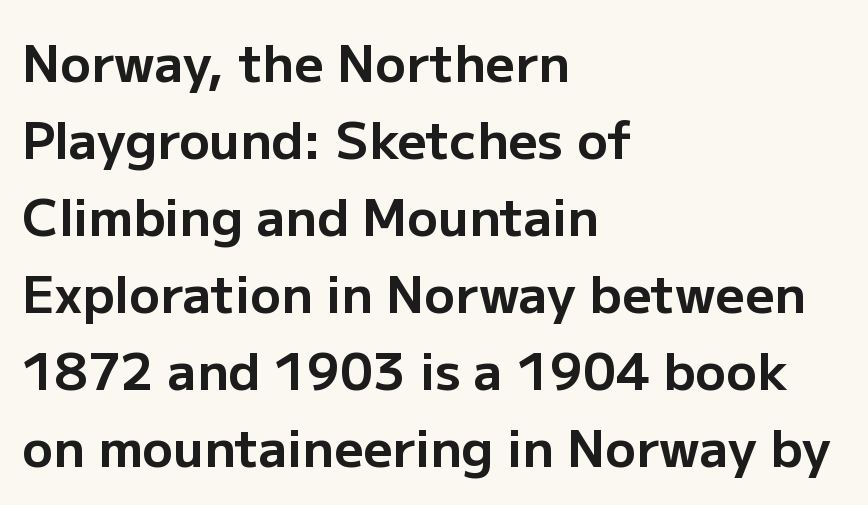
A normal amount of white space separates one row of letters from the next. Short and long lines alike share a common starting point at left. Does the weight exceed regular? Yes, all the way to bold. Is there any slant? The stems are plumb.
